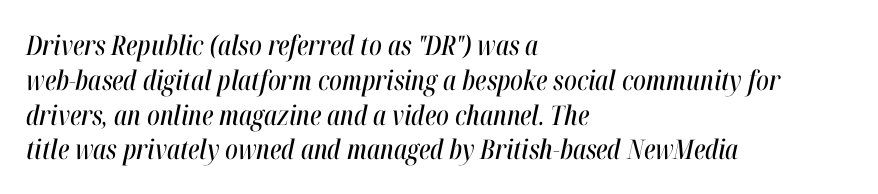
Q: Is the text italic (slanted)? A: Yes, it leans right by about 12 degrees.
Q: Is the text underlined? A: No.
Q: How is the paragraph aligned? A: Left-aligned.
Q: Is the spacing between letters normal or unusually wide? A: Normal.
Q: Is the spacing between lines tight, normal or loose? A: Normal.
